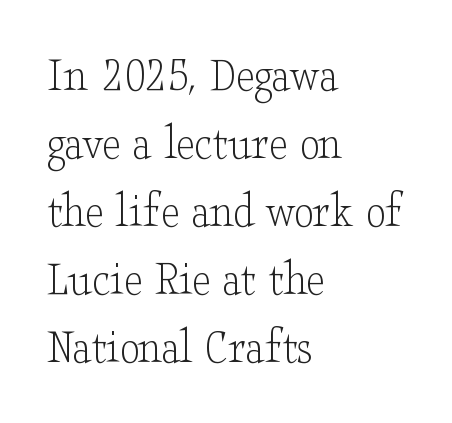
{"serif": "yes", "italic": "no", "bold": "no", "weight": "light", "width": "wide", "stroke_contrast": "low", "x_height": "small", "monospaced": "no", "underline": "no", "align": "left", "line_spacing": "normal", "line_spacing_ratio": 1.36, "letter_spacing": "normal", "letter_spacing_em": 0.0, "glyph_px": 50}
